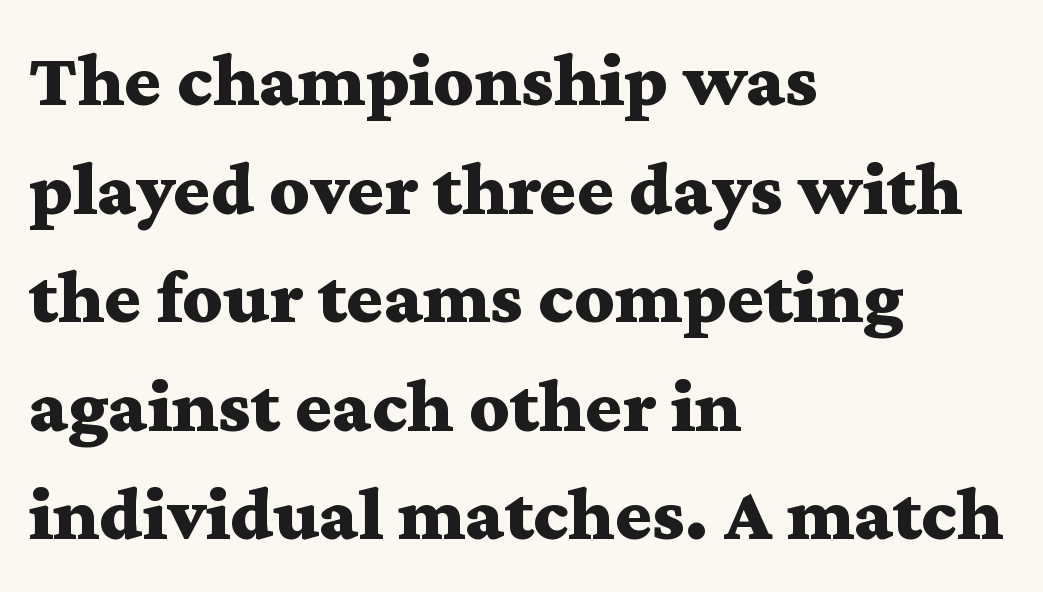
Q: Is the text bold? A: Yes.
Q: Is the text italic (slanted)? A: No, it is upright.
Q: Is the typeface a serif or a sans-serif typeface? A: Serif.
Q: Is the text underlined? A: No.
Q: How is the paragraph aligned? A: Left-aligned.
Q: Is the spacing between letters normal or unusually wide? A: Normal.
Q: Is the spacing between lines tight, normal or loose? A: Normal.
Q: Width (condensed, normal, or wide)? A: Wide.
Q: Stroke contrast? A: Medium.
Q: x-height? A: Medium.
Q: Monospaced? A: No.
